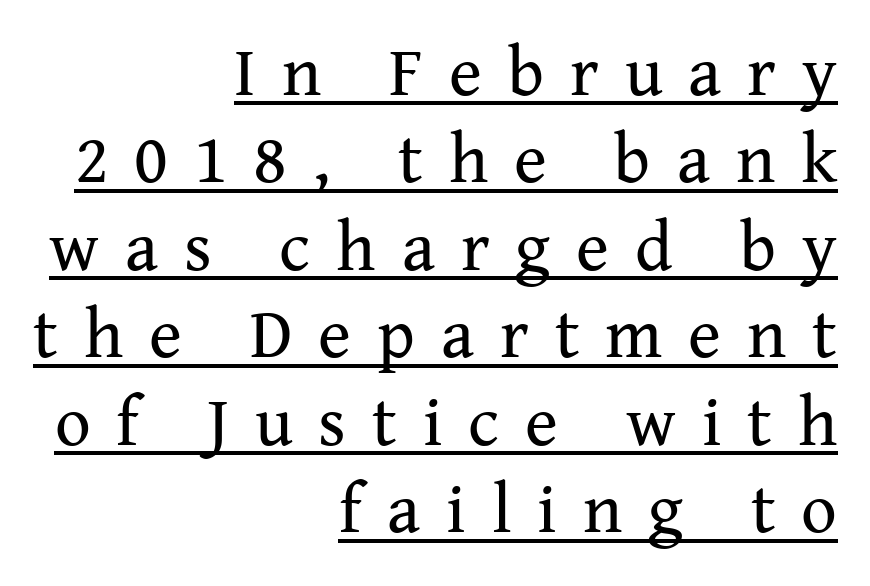
The image shows 70 px regular-weight serif type, upright; set right-aligned, normal line spacing (1.25x), unusually wide letter spacing (+0.37 em), underlined; medium stroke contrast and a medium x-height.
